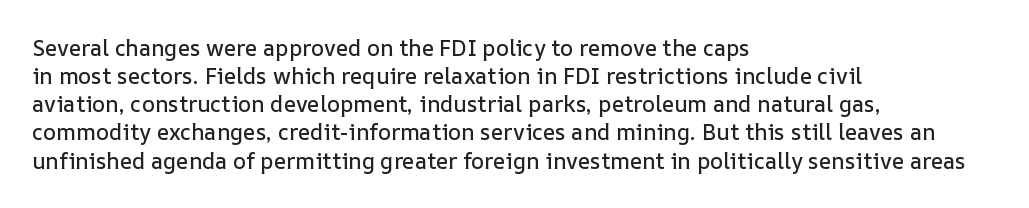
Style check: upright. Decoration check: the copy has no underline. The gaps between neighbouring characters are ordinary and unremarkable. This sample is left-justified, so line endings fall wherever the words run out. The rows are spaced the way most documents space them.
